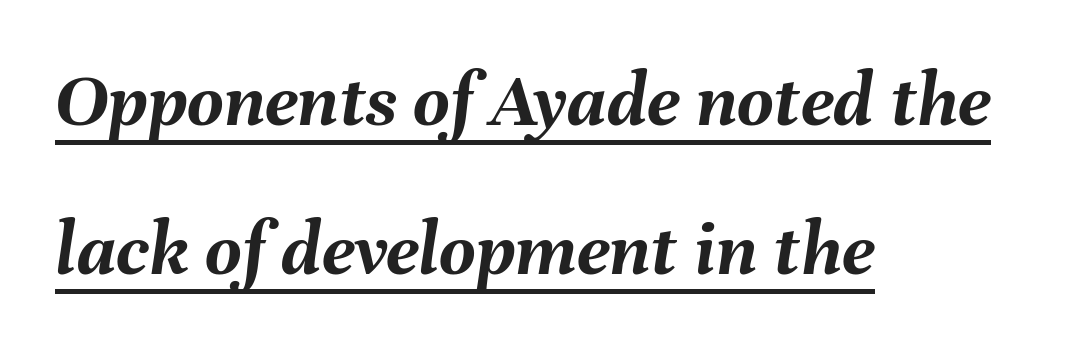
The image shows 79 px semibold type, italic (leaning right); set left-aligned, line spacing 1.89x, normal letter spacing, underlined; medium stroke contrast and a medium x-height.
